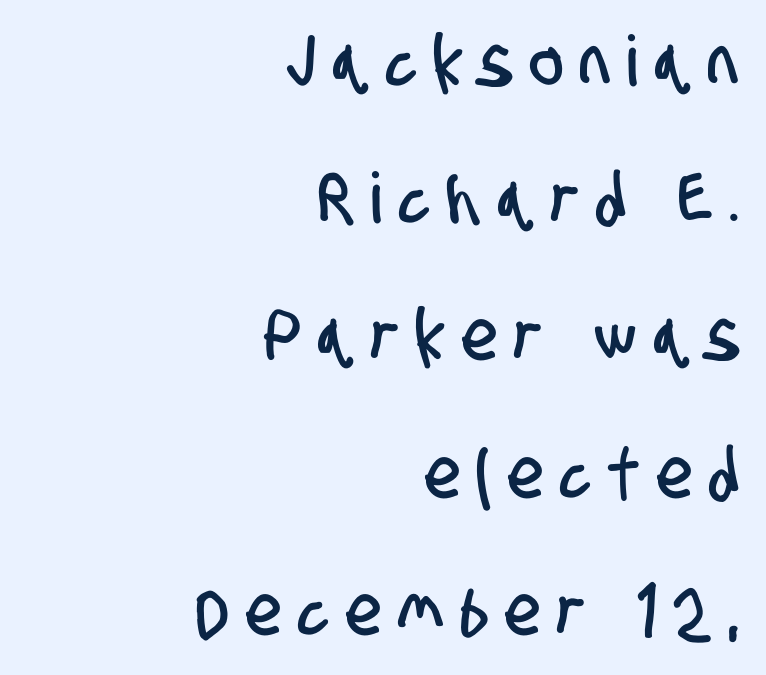
The image shows 70 px condensed sans-serif type; set right-aligned, loose line spacing (1.96x), unusually wide letter spacing (+0.26 em), not underlined; low stroke contrast and a large x-height.
